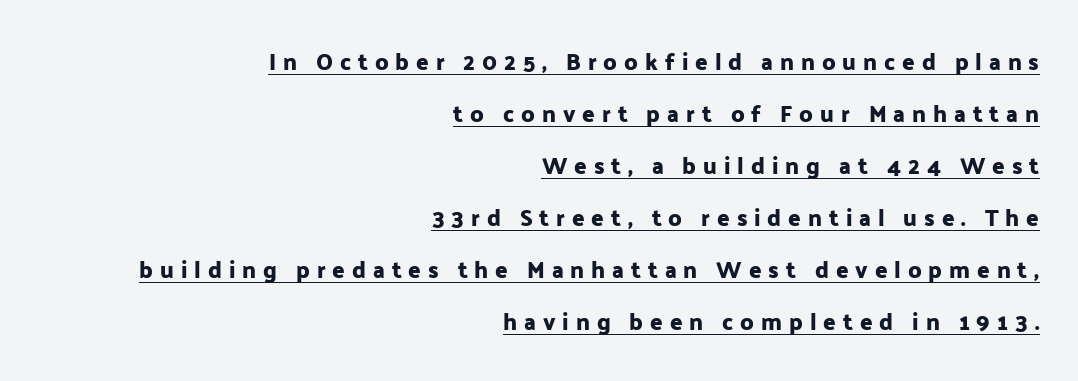
The image shows 23 px text type, upright; set right-aligned, loose line spacing (2.26x), unusually wide letter spacing (+0.3 em), underlined.
